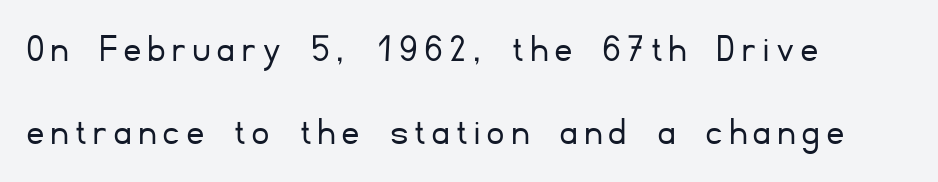
{"serif": "no", "italic": "no", "bold": "no", "weight": "light", "width": "normal", "stroke_contrast": "low", "x_height": "small", "monospaced": "no", "underline": "no", "align": "left", "line_spacing": "loose", "line_spacing_ratio": 2.03, "glyph_px": 41}
